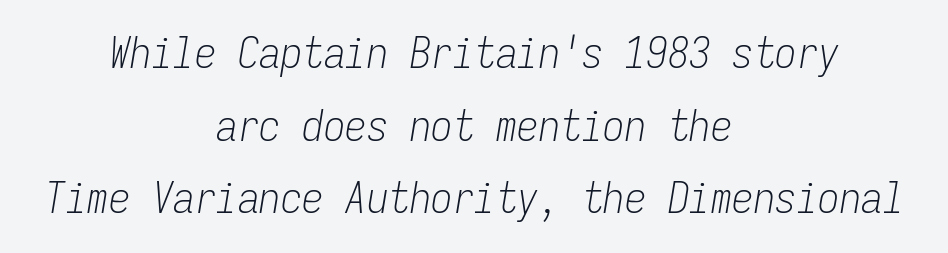
The rendering keeps characters at their native spacing. The passage shown leans; its letterforms are oblique. A quiet, ordinary-to-light weight characterises the typeface. A typesetter would call this monospace, since all characters share one set width. One-word summary of the alignment: center.
